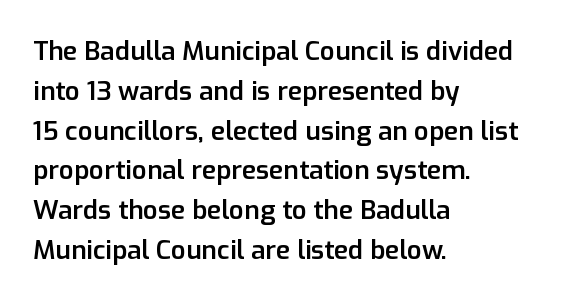
{"italic": "no", "bold": "semi", "underline": "no", "align": "left", "line_spacing": "normal", "line_spacing_ratio": 1.53, "letter_spacing": "normal", "letter_spacing_em": 0.0, "glyph_px": 26}
